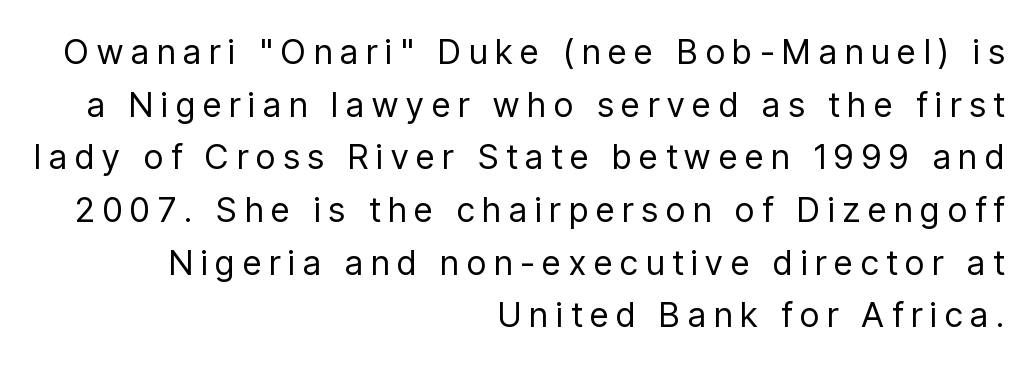
The image shows 34 px regular-weight, condensed sans-serif type, upright; set right-aligned, normal line spacing (1.55x), unusually wide letter spacing (+0.24 em), not underlined; low stroke contrast and a medium x-height.
